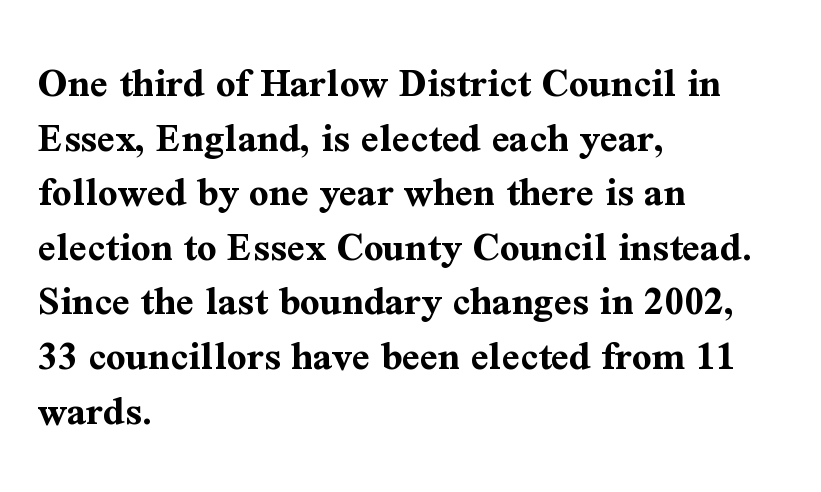
Q: Is the text bold? A: Yes.
Q: Is the text italic (slanted)? A: No, it is upright.
Q: Is the typeface a serif or a sans-serif typeface? A: Serif.
Q: Is the text underlined? A: No.
Q: How is the paragraph aligned? A: Left-aligned.
Q: Is the spacing between letters normal or unusually wide? A: Normal.
Q: Is the spacing between lines tight, normal or loose? A: Normal.
Q: Width (condensed, normal, or wide)? A: Normal.
Q: Stroke contrast? A: Medium.
Q: x-height? A: Medium.
Q: Monospaced? A: No.
